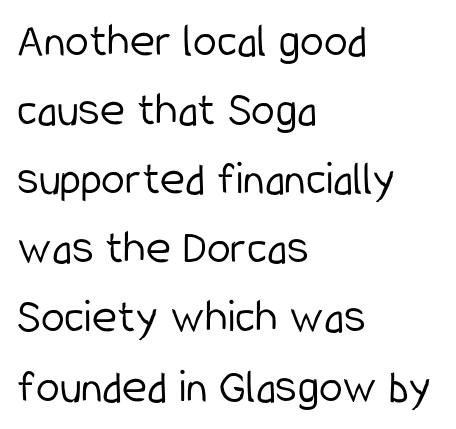
The image shows 48 px light, condensed sans-serif type, upright; set left-aligned, normal line spacing (1.44x), normal letter spacing, not underlined; low stroke contrast and a medium x-height.
